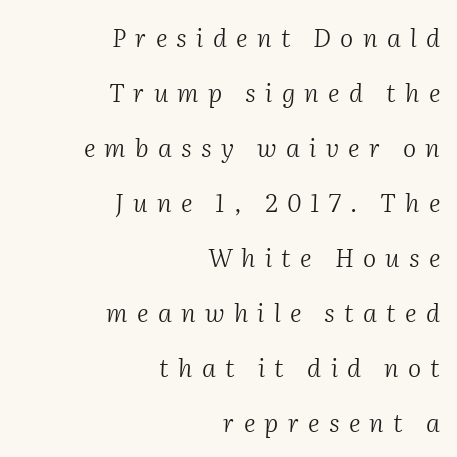
Q: Is the text bold? A: No.
Q: Is the text italic (slanted)? A: Yes, it leans right by about 2 degrees.
Q: Is the text underlined? A: No.
Q: How is the paragraph aligned? A: Right-aligned.
Q: Is the spacing between letters normal or unusually wide? A: Unusually wide.
Q: Is the spacing between lines tight, normal or loose? A: Loose.
